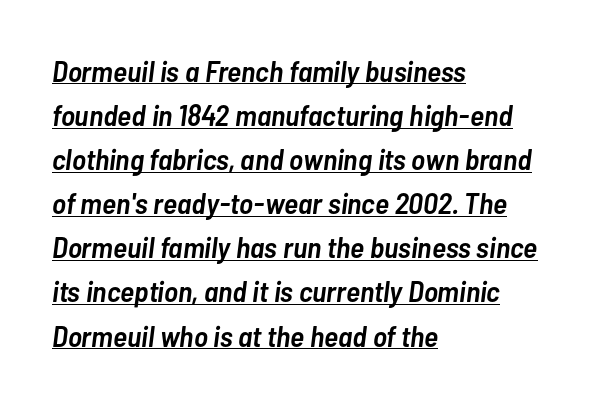
Heft: intermediate — a semibold. The font's italic variant was chosen for this text. Spacing verdict: proportional, widths tailored to each character. Horizontally, the lines are justified to the leading edge only.
